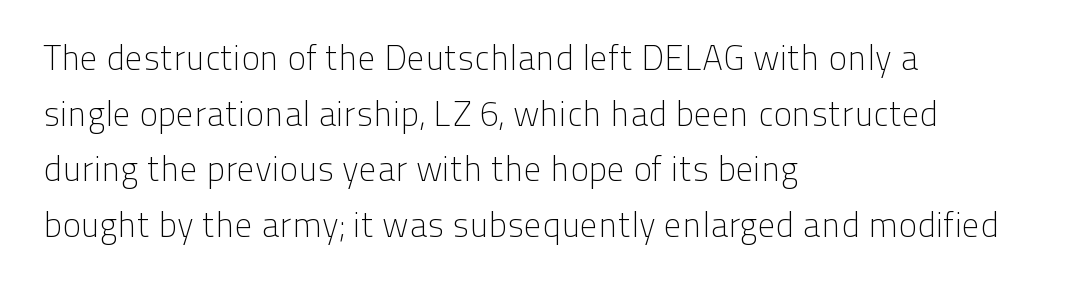
The image shows 35 px light sans-serif type, upright; set left-aligned, normal line spacing (1.59x), normal letter spacing, not underlined; low stroke contrast and a medium x-height.
